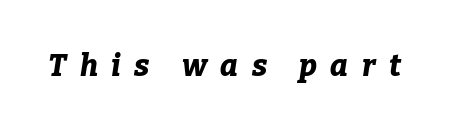
The tracking reads as deliberately expanded to a designer's eye. Has an underline been added? It has not. In terms of weight, the rendering is a true, heavy bold. Here the designer chose a conventional face with non-uniform glyph widths.
